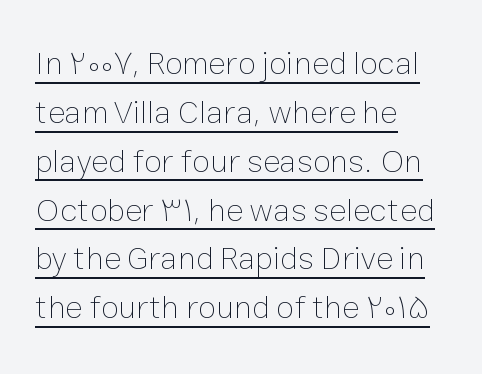
{"italic": "no", "bold": "no", "weight": "thin", "width": "normal", "stroke_contrast": "low", "x_height": "medium", "monospaced": "no", "underline": "yes", "align": "left", "line_spacing": "normal", "line_spacing_ratio": 1.48, "letter_spacing": "normal", "letter_spacing_em": 0.0, "glyph_px": 33}
